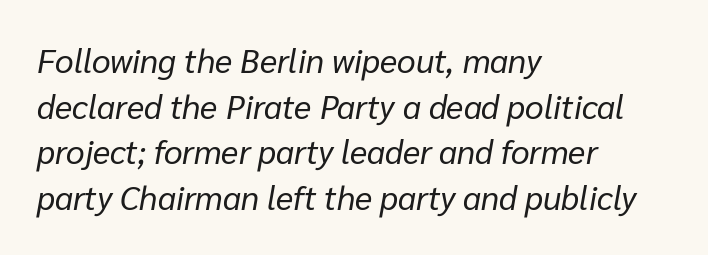
The image shows 33 px regular-weight type, italic (leaning right); set left-aligned, normal line spacing (1.38x), normal letter spacing, not underlined; low stroke contrast and a medium x-height.
